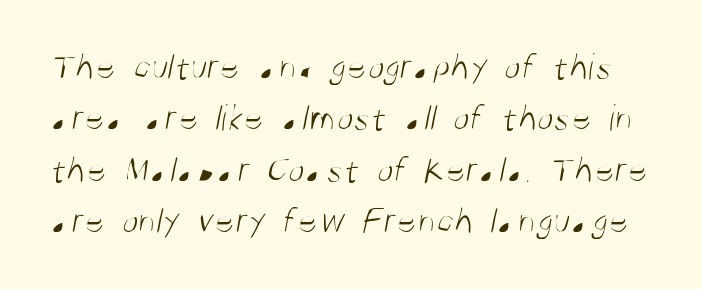
The specimen omits any rule beneath the text block's lines. Quick note: interline space is typical. Serif or sans? Sans — the stroke terminals are bare. Each letter keeps its own natural width here, so spacing adapts to shape. The font sits on the lighter half of the weight spectrum, regular included.
